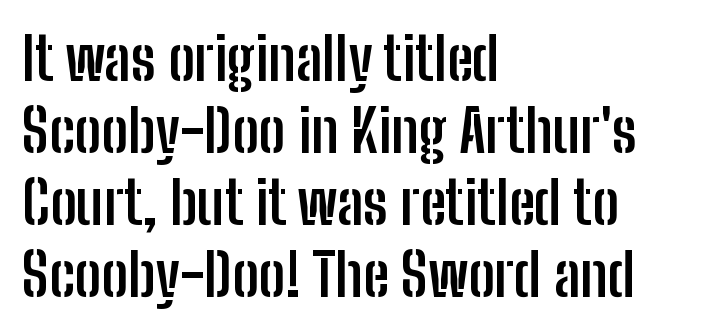
The image shows 59 px semibold, condensed sans-serif type, upright; set left-aligned, line spacing 1.22x, normal letter spacing, not underlined; low stroke contrast and a medium x-height.
